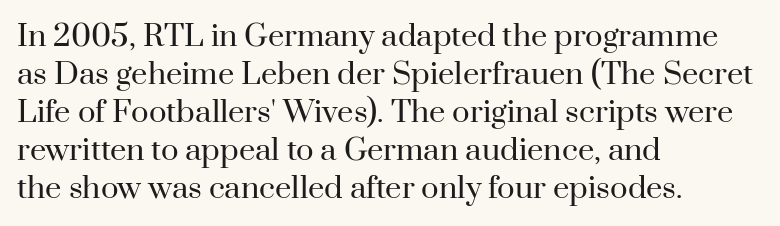
Quick note: interline space is typical. Compared with a centered layout, this one pins lines to the left instead. Quick note: underline off. No extra tracking has been applied to these lines.
